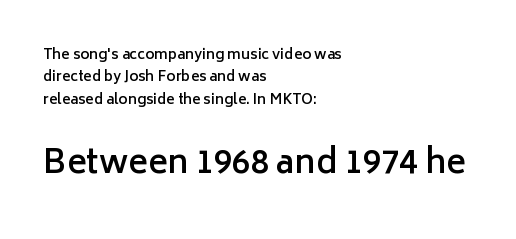
The glyphs have the mass of a demibold cut, below bold. Here the designer chose a conventional face with non-uniform glyph widths. Posture: vertical. This rendering leaves character spacing at its baseline value.
